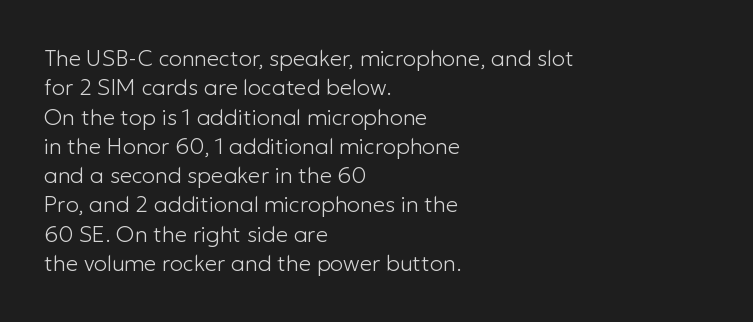
Caption: face not bold, strokes unweighted. Whoever set this chose a conventional vertical rhythm. This sample uses plain, unmodified letter spacing. The lettering stays uniformly vertical, giving the passage a roman look. Rule under the text: the space is simply empty.
